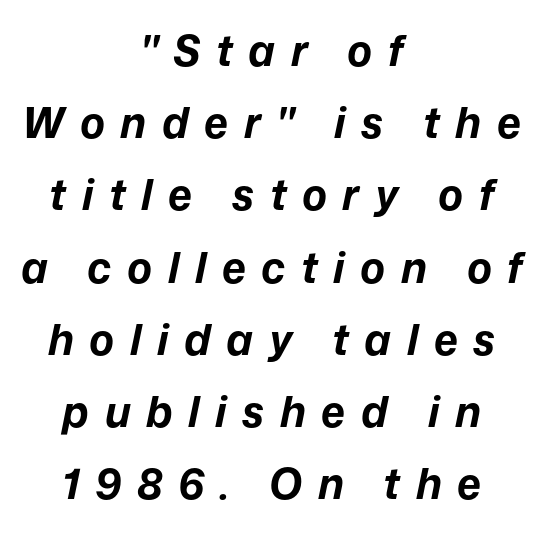
{"italic": "yes", "lean": "right", "slant_degrees": 12, "bold": "yes", "weight": "bold", "width": "normal", "stroke_contrast": "low", "x_height": "medium", "monospaced": "no", "underline": "no", "align": "center", "line_spacing_ratio": 1.72, "letter_spacing": "wide", "letter_spacing_em": 0.37, "glyph_px": 42}
